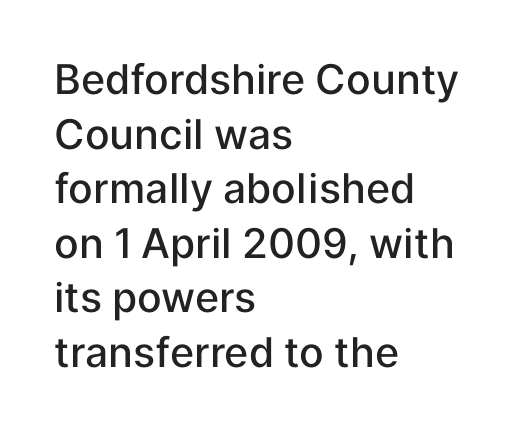
{"serif": "no", "italic": "no", "bold": "semi", "weight": "semibold", "width": "normal", "stroke_contrast": "low", "x_height": "medium", "monospaced": "no", "underline": "no", "align": "left", "line_spacing": "normal", "line_spacing_ratio": 1.33, "letter_spacing": "normal", "letter_spacing_em": 0.0, "glyph_px": 41}
